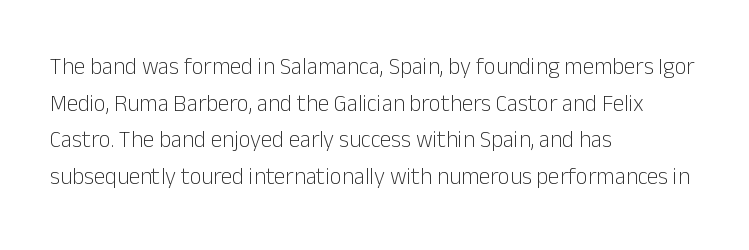
The image shows 23 px text type, upright; set left-aligned, normal line spacing (1.59x), normal letter spacing, not underlined.
